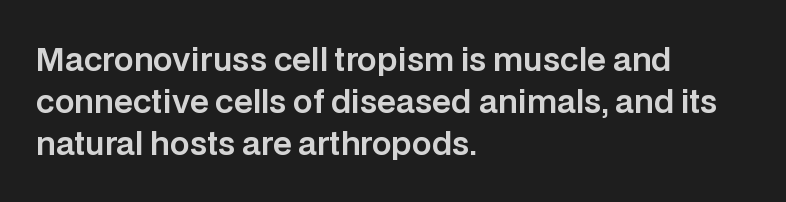
{"serif": "no", "italic": "no", "width": "normal", "stroke_contrast": "low", "x_height": "large", "monospaced": "no", "underline": "no", "align": "left", "line_spacing": "normal", "line_spacing_ratio": 1.36, "letter_spacing": "normal", "letter_spacing_em": 0.0, "glyph_px": 31}
